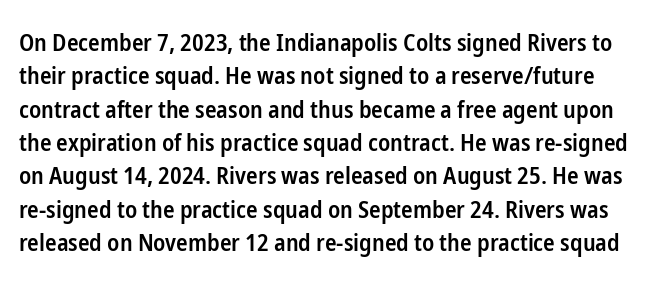
Q: Is the text bold? A: Semi-bold.
Q: Is the text italic (slanted)? A: No, it is upright.
Q: Is the text underlined? A: No.
Q: Is the spacing between letters normal or unusually wide? A: Normal.
Q: Is the spacing between lines tight, normal or loose? A: Normal.
